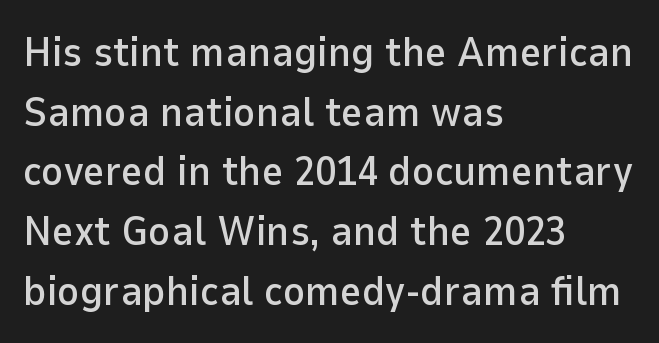
Stroke terminals: plain, sans-serif. Which margin do the lines hug? The left one — the right edge is uneven. Beneath every word, the page is bare. The passage shown is typed in a proportional face where columns would drift. Honestly, the letter spacing is just normal — you wouldn't notice it.
